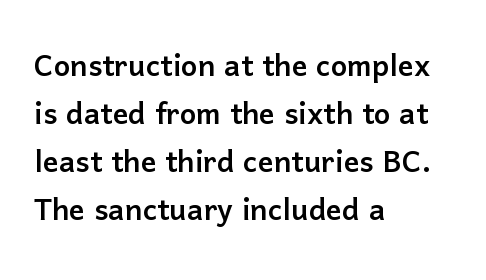
{"serif": "no", "italic": "no", "width": "normal", "stroke_contrast": "low", "x_height": "medium", "monospaced": "no", "underline": "no", "align": "left", "line_spacing_ratio": 1.23, "letter_spacing": "normal", "letter_spacing_em": 0.0, "glyph_px": 39}
